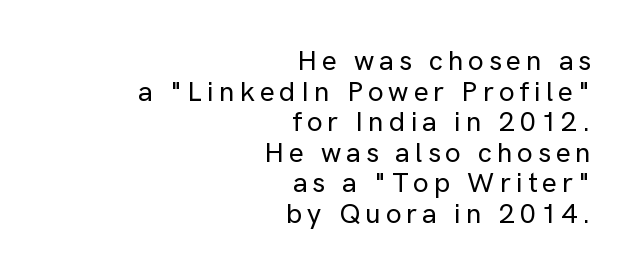
The image shows 28 px sans-serif type, upright; set right-aligned, tight line spacing (1.09x), not underlined; low stroke contrast and a medium x-height.
